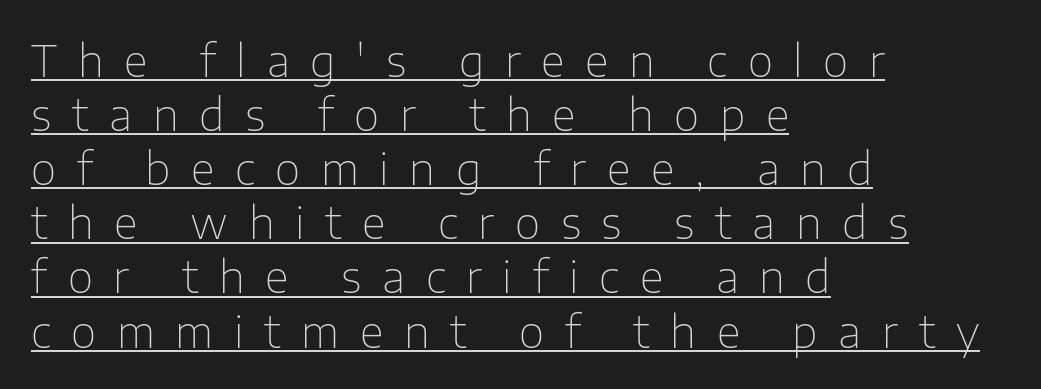
The image shows 44 px thin sans-serif type, upright; set left-aligned, line spacing 1.23x, unusually wide letter spacing (+0.47 em), underlined; low stroke contrast and a medium x-height.
